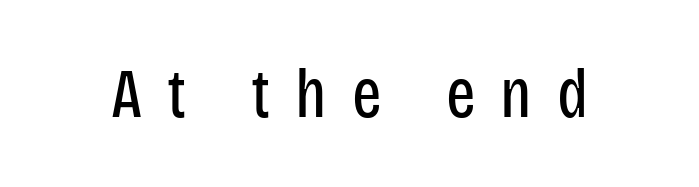
Compared with a typical body face, this is equally light or lighter still. Between one letter and the next there's a generous, obvious gap. The text was rendered using a sans face with plain stroke endings. The letters stand upright; this is a roman face. Descenders hang freely into open space. The passage shown is typed in a proportional face where columns would drift.
